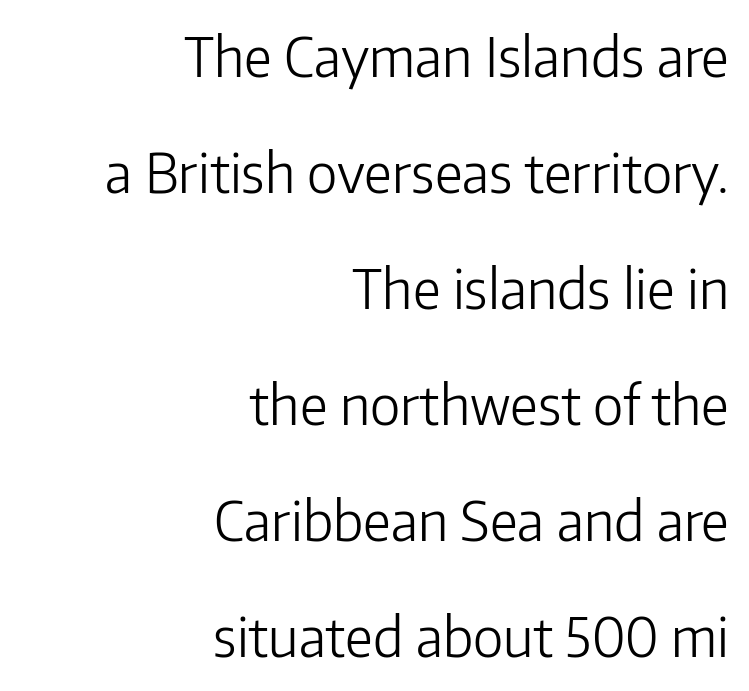
Q: Is the text bold? A: No.
Q: Is the text italic (slanted)? A: No, it is upright.
Q: Is the typeface a serif or a sans-serif typeface? A: Sans-serif.
Q: Is the text underlined? A: No.
Q: How is the paragraph aligned? A: Right-aligned.
Q: Is the spacing between letters normal or unusually wide? A: Normal.
Q: Is the spacing between lines tight, normal or loose? A: Loose.
Q: Width (condensed, normal, or wide)? A: Normal.
Q: Stroke contrast? A: Low.
Q: x-height? A: Medium.
Q: Monospaced? A: No.
